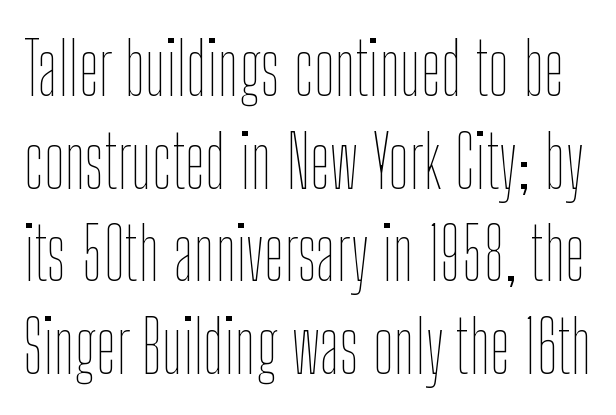
{"italic": "no", "bold": "no", "weight": "thin", "width": "condensed", "stroke_contrast": "low", "x_height": "medium", "monospaced": "no", "underline": "no", "line_spacing": "normal", "line_spacing_ratio": 1.27, "letter_spacing": "normal", "letter_spacing_em": 0.0, "glyph_px": 73}
